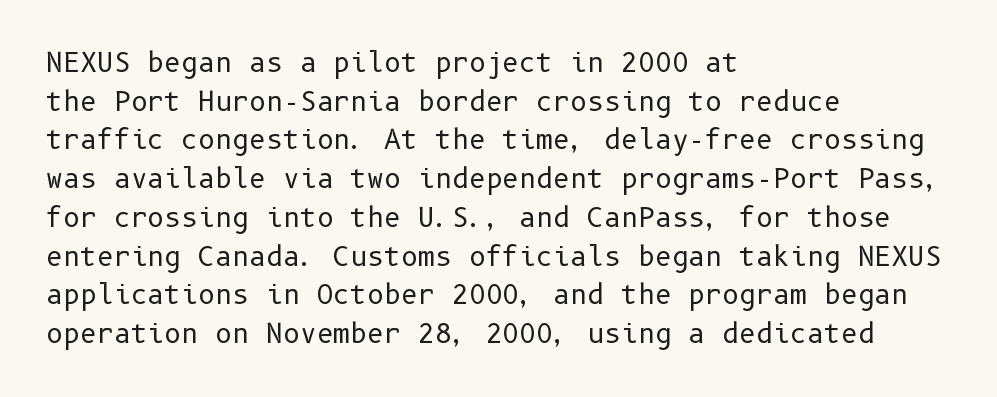
The image shows 26 px text type, upright; set left-aligned, normal line spacing (1.49x), normal letter spacing, not underlined.
